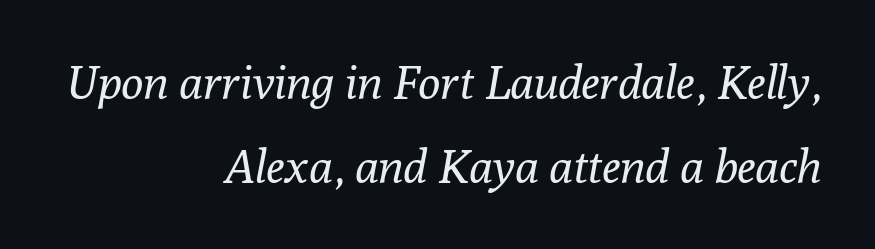
Q: Is the text bold? A: No.
Q: Is the text italic (slanted)? A: Yes, it leans right by about 10 degrees.
Q: Is the typeface a serif or a sans-serif typeface? A: Serif.
Q: Is the text underlined? A: No.
Q: How is the paragraph aligned? A: Right-aligned.
Q: Is the spacing between letters normal or unusually wide? A: Normal.
Q: Width (condensed, normal, or wide)? A: Normal.
Q: Stroke contrast? A: Low.
Q: x-height? A: Medium.
Q: Monospaced? A: No.
